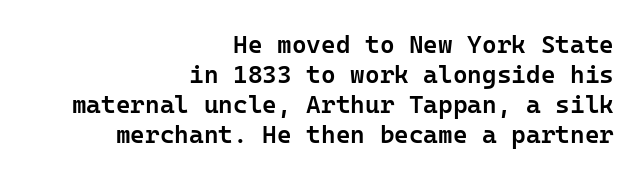
The image shows 25 px text type, upright; set right-aligned, line spacing 1.2x, normal letter spacing, not underlined.
